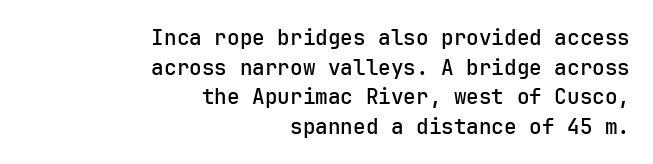
{"italic": "no", "underline": "no", "align": "right", "line_spacing": "normal", "line_spacing_ratio": 1.41, "letter_spacing": "normal", "letter_spacing_em": 0.0, "glyph_px": 21}
